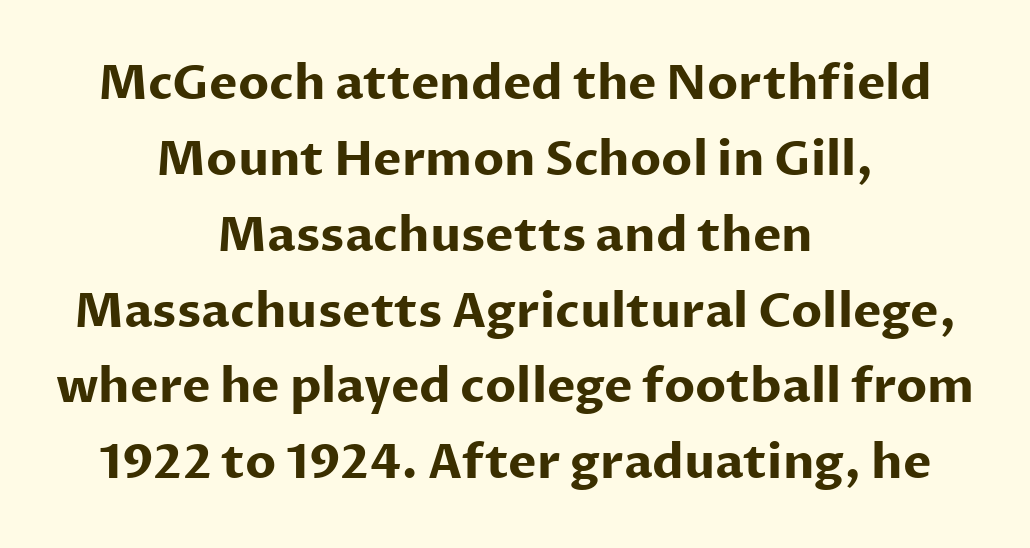
The image shows 48 px bold sans-serif type, upright; set centered, normal line spacing (1.58x), normal letter spacing, not underlined; low stroke contrast and a medium x-height.
